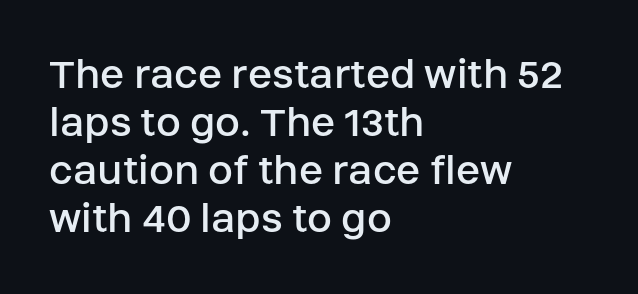
{"serif": "no", "italic": "no", "bold": "no", "weight": "regular", "width": "normal", "stroke_contrast": "low", "x_height": "large", "monospaced": "no", "underline": "no", "align": "left", "line_spacing": "tight", "line_spacing_ratio": 1.07, "letter_spacing": "normal", "letter_spacing_em": 0.0, "glyph_px": 45}
